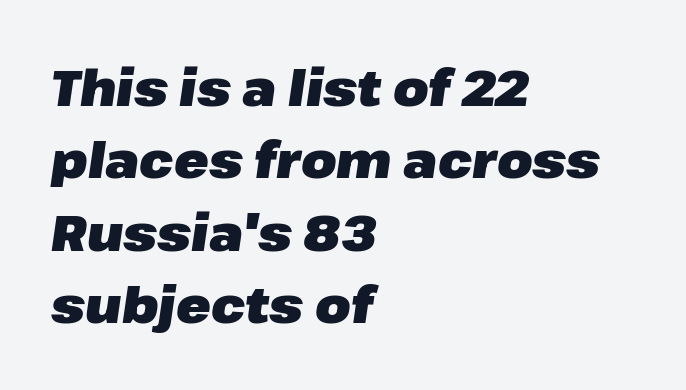
The image shows 51 px heavy type, italic (leaning right); set left-aligned, normal line spacing (1.42x), normal letter spacing, not underlined; low stroke contrast and a medium x-height.
